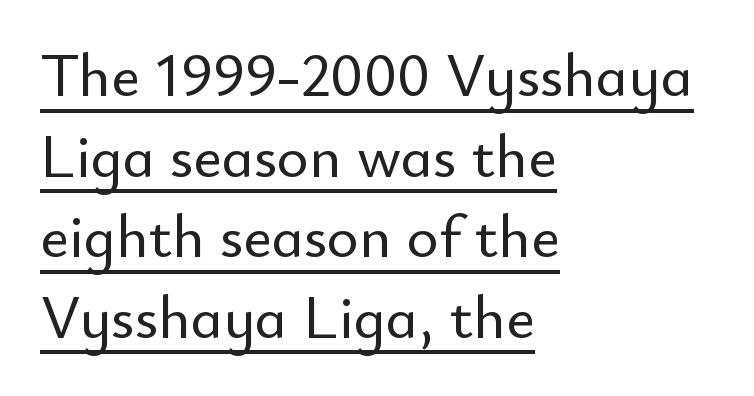
The image shows 61 px sans-serif type, upright; set left-aligned, normal line spacing (1.32x), normal letter spacing, underlined; low stroke contrast and a small x-height.
